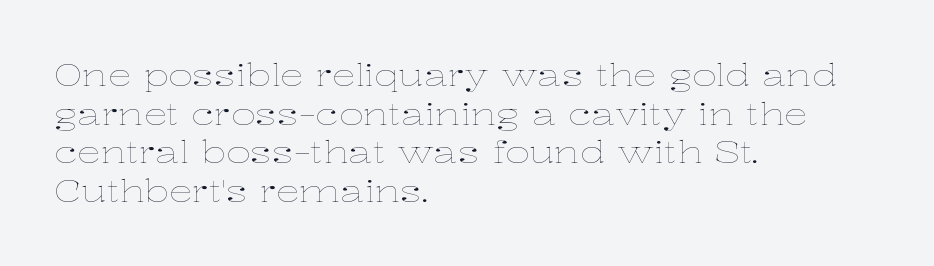
Q: Is the text bold? A: No.
Q: Is the text italic (slanted)? A: No, it is upright.
Q: Is the text underlined? A: No.
Q: How is the paragraph aligned? A: Left-aligned.
Q: Is the spacing between letters normal or unusually wide? A: Normal.
Q: Is the spacing between lines tight, normal or loose? A: Normal.
Q: Width (condensed, normal, or wide)? A: Wide.
Q: Stroke contrast? A: Low.
Q: x-height? A: Medium.
Q: Monospaced? A: No.
